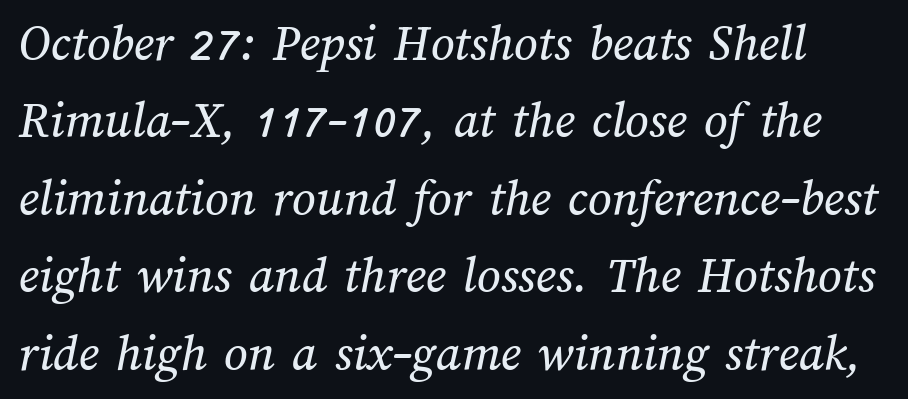
Q: Is the text underlined? A: No.
Q: Is the spacing between letters normal or unusually wide? A: Normal.
Q: Is the spacing between lines tight, normal or loose? A: Normal.
Q: Width (condensed, normal, or wide)? A: Normal.
Q: Stroke contrast? A: Medium.
Q: x-height? A: Medium.
Q: Monospaced? A: No.
